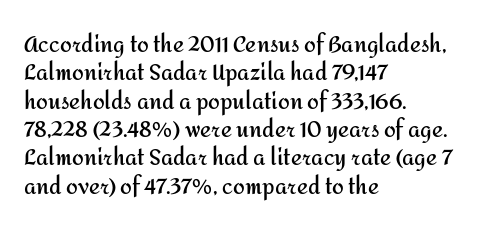
The image shows 21 px bold type, upright; set left-aligned, normal line spacing (1.35x), normal letter spacing, not underlined.
